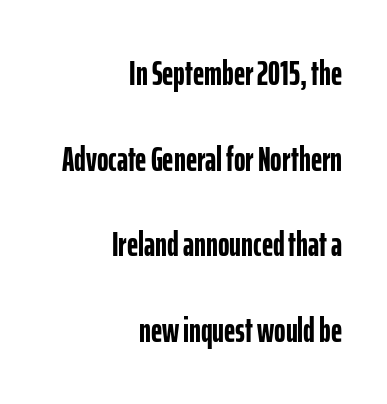
Words float on clear page, feet unadorned. One glance says open: line gaps are wider than usual. Proportional: the letters do not fall into vertical columns. Do the letters lean? They stand straight. Heavy, bold letterforms. Casual observation: everything's shoved over to the right.
